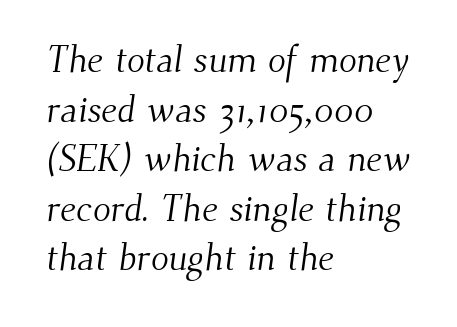
The image shows 37 px light serif type; set left-aligned, normal line spacing (1.34x), normal letter spacing, not underlined; medium stroke contrast and a small x-height.
